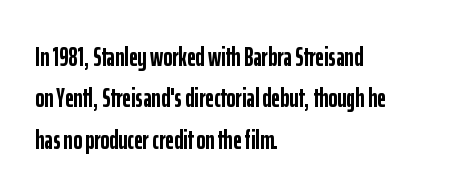
{"italic": "no", "bold": "yes", "underline": "no", "align": "left", "line_spacing": "normal", "line_spacing_ratio": 1.53, "letter_spacing": "normal", "letter_spacing_em": 0.0, "glyph_px": 27}
